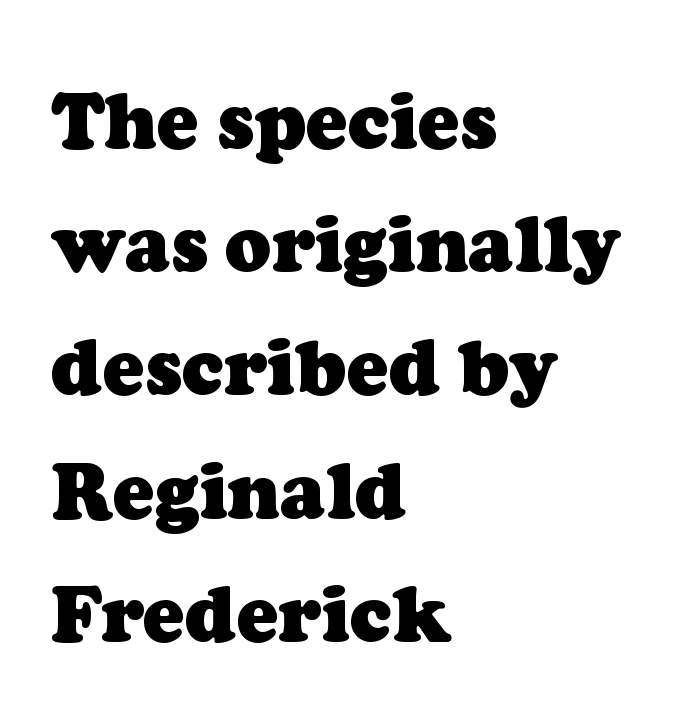
The lines sit at an ordinary, default distance from one another. A student would call this left alignment; a typographer would say flush left, rag right. A typesetter would call this proportional, since set widths differ per character. I'd call this a serif setting — the letters wear small feet. The letters are bold, with thick, heavy strokes. The string is rendered with underlining switched off.
